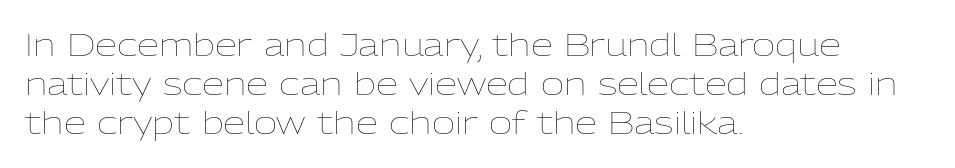
{"italic": "no", "bold": "no", "weight": "thin", "width": "normal", "stroke_contrast": "low", "x_height": "medium", "monospaced": "no", "underline": "no", "align": "left", "line_spacing_ratio": 1.22, "letter_spacing": "normal", "letter_spacing_em": 0.0, "glyph_px": 32}
